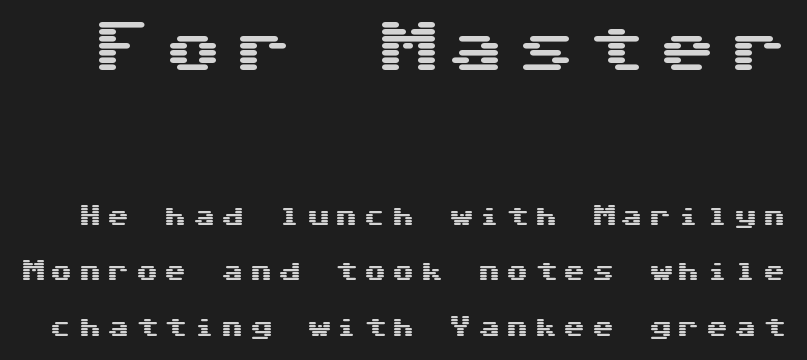
Summary of vertical rhythm: relaxed, with wide interline spacing. Does the lettering tilt? It doesn't — this is upright. In terms of letterspacing, this is a distinctly airy, spread setting. Does the type have serifs? No, each stem ends abruptly. The area under the type is left untouched. The initial chunk of copy outweighs the following chunk in type size.
